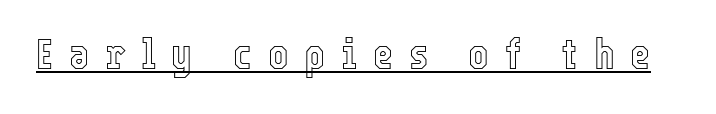
{"italic": "no", "width": "condensed", "x_height": "medium", "monospaced": "no", "underline": "yes", "letter_spacing": "wide", "letter_spacing_em": 0.37, "glyph_px": 43}
